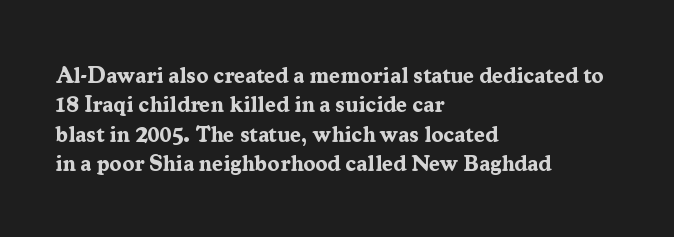
{"italic": "no", "bold": "yes", "underline": "no", "align": "left", "line_spacing": "normal", "line_spacing_ratio": 1.34, "letter_spacing": "normal", "letter_spacing_em": 0.0, "glyph_px": 22}
